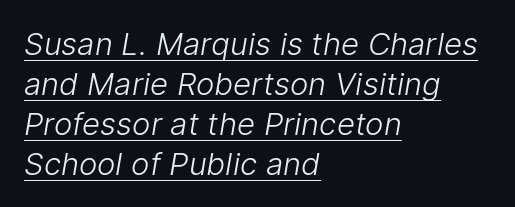
The letterforms sit at book weight or below. No feet cap the strokes, marking this as sans-serif type. The paragraph has a hard left edge and a soft right edge. This rendering leaves character spacing at its baseline value. Proportional: the letters do not fall into vertical columns. The lettering is marked with a stroke running underneath it.
